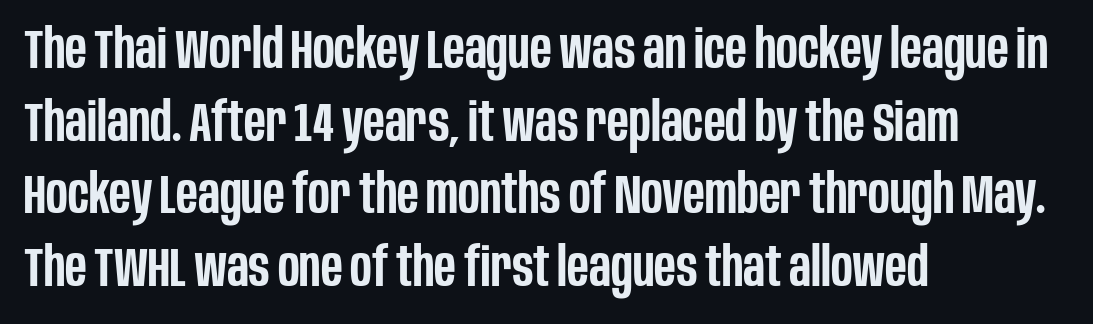
Q: Is the text bold? A: Semi-bold.
Q: Is the text italic (slanted)? A: No, it is upright.
Q: Is the typeface a serif or a sans-serif typeface? A: Sans-serif.
Q: Is the text underlined? A: No.
Q: How is the paragraph aligned? A: Left-aligned.
Q: Is the spacing between letters normal or unusually wide? A: Normal.
Q: Is the spacing between lines tight, normal or loose? A: Normal.
Q: Width (condensed, normal, or wide)? A: Condensed.
Q: Stroke contrast? A: Low.
Q: x-height? A: Large.
Q: Monospaced? A: No.
